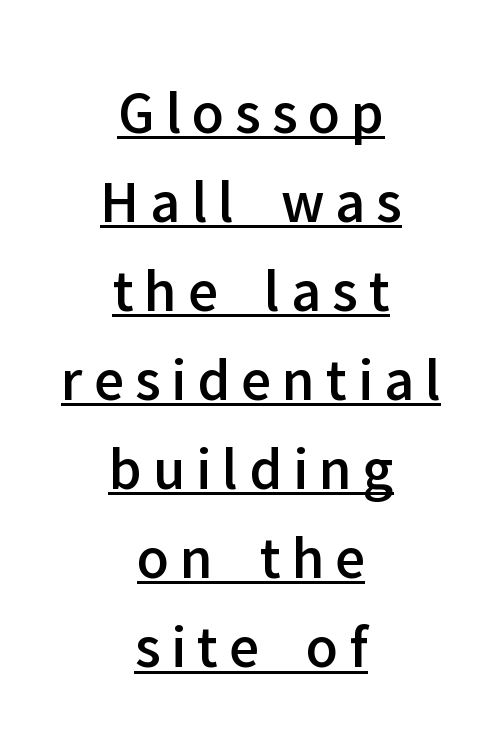
{"serif": "no", "italic": "no", "width": "normal", "stroke_contrast": "low", "x_height": "medium", "monospaced": "no", "underline": "yes", "align": "center", "line_spacing": "normal", "line_spacing_ratio": 1.46, "glyph_px": 61}
